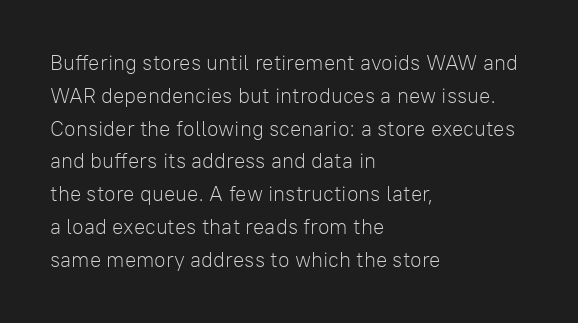
The image shows 21 px text type, upright; set left-aligned, normal line spacing (1.56x), normal letter spacing, not underlined.
